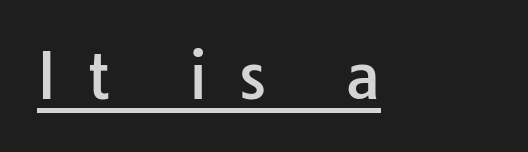
The face used here is proportionally spaced, like ordinary book or web type. This sample carries an underscore along the baseline area. The font's upright variant was chosen for this text. Someone cranked the tracking dial way up on this one. This sample uses a sans-serif face.
